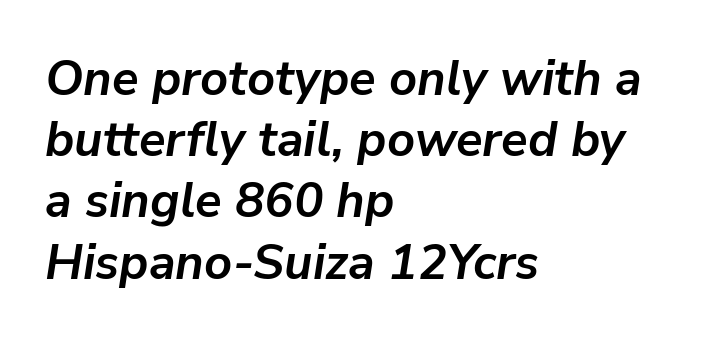
The image shows 49 px semibold type, italic (leaning right); set left-aligned, normal line spacing (1.25x), normal letter spacing, not underlined; low stroke contrast and a medium x-height.
